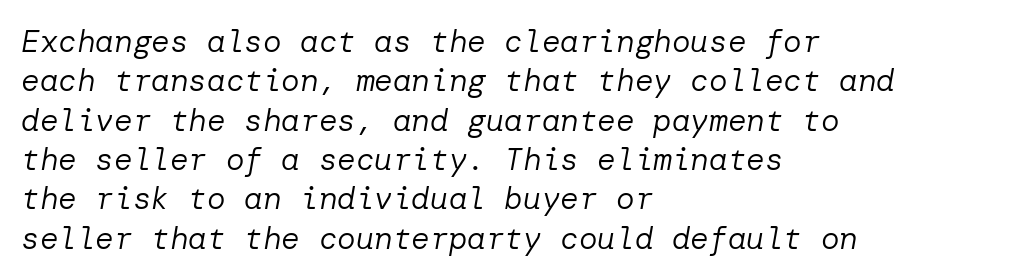
The image shows 31 px regular-weight type, italic (leaning right); set left-aligned, normal line spacing (1.27x), normal letter spacing, not underlined; low stroke contrast and a medium x-height.
